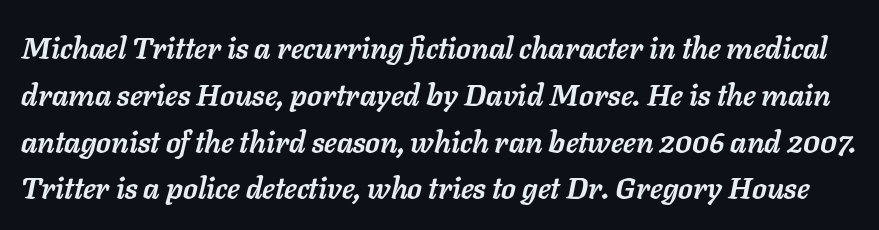
{"italic": "yes", "lean": "right", "slant_degrees": 11, "bold": "yes", "weight": "semibold", "width": "normal", "stroke_contrast": "low", "x_height": "medium", "monospaced": "no", "underline": "no", "line_spacing": "normal", "line_spacing_ratio": 1.56, "letter_spacing": "normal", "letter_spacing_em": 0.0, "glyph_px": 30}
